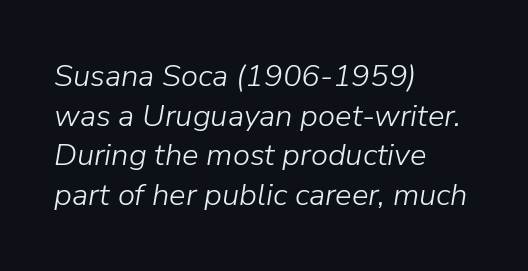
{"italic": "yes", "lean": "right", "slant_degrees": 9, "bold": "no", "weight": "light", "width": "normal", "stroke_contrast": "low", "x_height": "medium", "monospaced": "no", "underline": "no", "align": "left", "line_spacing": "normal", "line_spacing_ratio": 1.28, "letter_spacing": "normal", "letter_spacing_em": 0.0, "glyph_px": 31}
